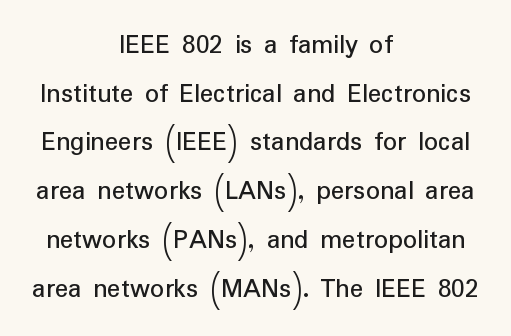
The image shows 28 px regular-weight sans-serif type, upright; set centered, line spacing 1.74x, normal letter spacing, not underlined; low stroke contrast and a medium x-height.
